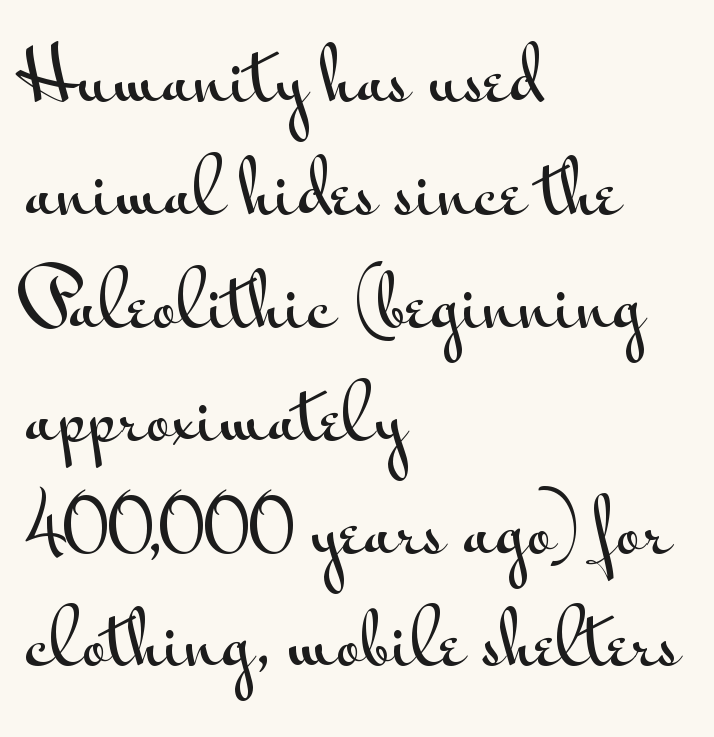
Students, note that the glyphs here touch the page at normal intervals. The rendering anchors every line to the left-hand side. Is this a fixed-width face? No — the glyphs have proportional, varying widths. Are there feet on the stems? There aren't — it's a sans.
